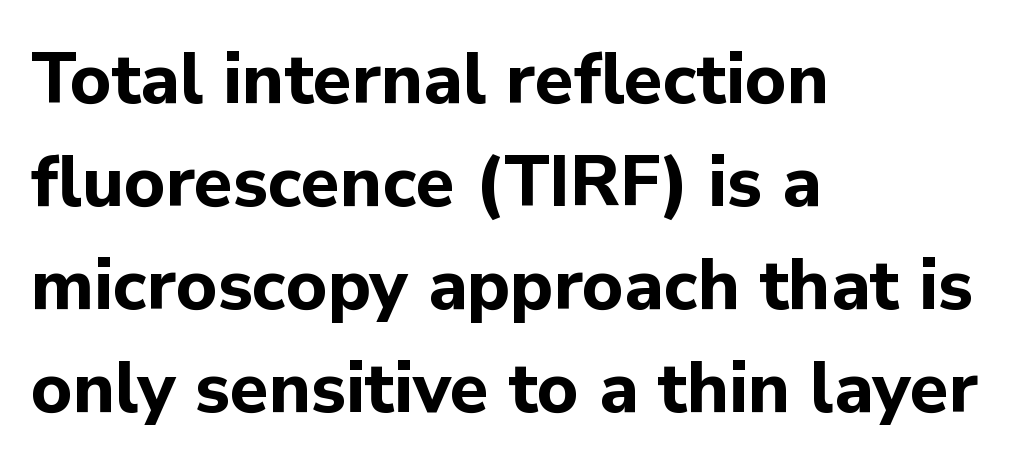
The image shows 71 px bold sans-serif type, upright; set left-aligned, normal line spacing (1.45x), normal letter spacing, not underlined; low stroke contrast and a medium x-height.
